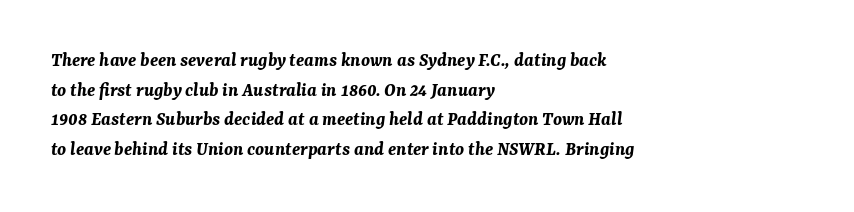
Q: Is the text bold? A: Yes.
Q: Is the text italic (slanted)? A: Yes, it leans right by about 7 degrees.
Q: Is the text underlined? A: No.
Q: How is the paragraph aligned? A: Left-aligned.
Q: Is the spacing between letters normal or unusually wide? A: Normal.
Q: Is the spacing between lines tight, normal or loose? A: Normal.
